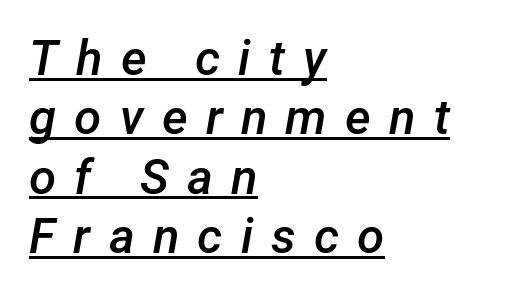
Looks like regular typesetting: each glyph gets only the width it needs. Line starts are locked; line ends wander. These words are printed semibold, heavier than regular yet not bold. A continuous stroke trails under the words, as in a hyperlink.
